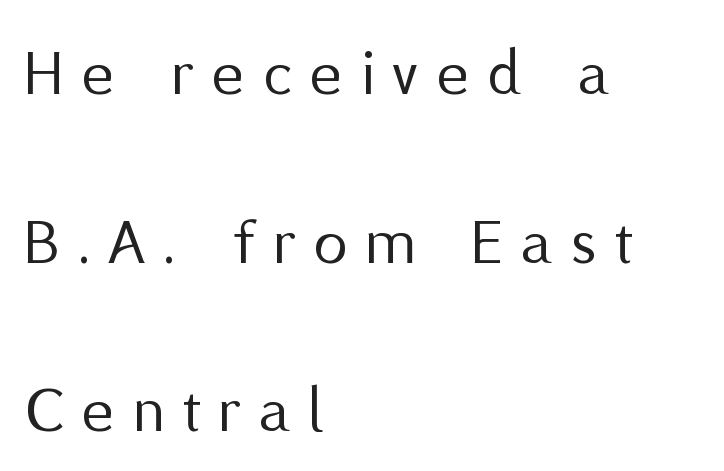
Q: Is the text bold? A: No.
Q: Is the text italic (slanted)? A: No, it is upright.
Q: Is the typeface a serif or a sans-serif typeface? A: Sans-serif.
Q: Is the text underlined? A: No.
Q: How is the paragraph aligned? A: Left-aligned.
Q: Is the spacing between letters normal or unusually wide? A: Unusually wide.
Q: Is the spacing between lines tight, normal or loose? A: Loose.
Q: Width (condensed, normal, or wide)? A: Normal.
Q: Stroke contrast? A: Medium.
Q: x-height? A: Medium.
Q: Monospaced? A: No.
